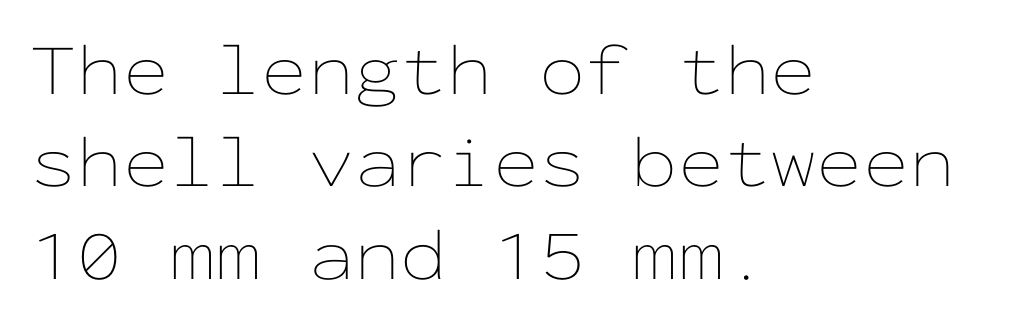
Q: Is the text bold? A: No.
Q: Is the text italic (slanted)? A: No, it is upright.
Q: Is the text underlined? A: No.
Q: How is the paragraph aligned? A: Left-aligned.
Q: Is the spacing between letters normal or unusually wide? A: Normal.
Q: Is the spacing between lines tight, normal or loose? A: Normal.
Q: Width (condensed, normal, or wide)? A: Wide.
Q: Stroke contrast? A: Low.
Q: x-height? A: Medium.
Q: Monospaced? A: Yes.
